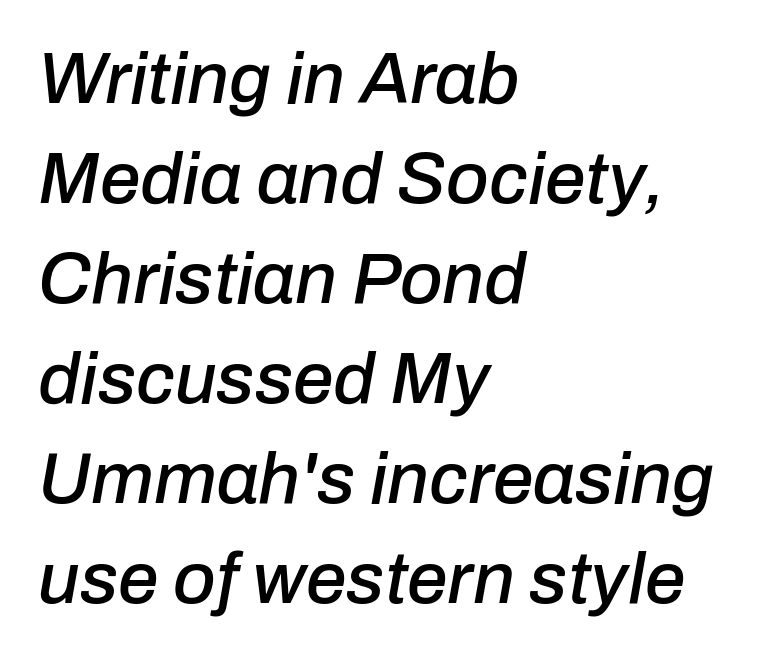
The image shows 73 px text type, italic (leaning right); set left-aligned, normal line spacing (1.37x), normal letter spacing, not underlined; low stroke contrast and a medium x-height.
